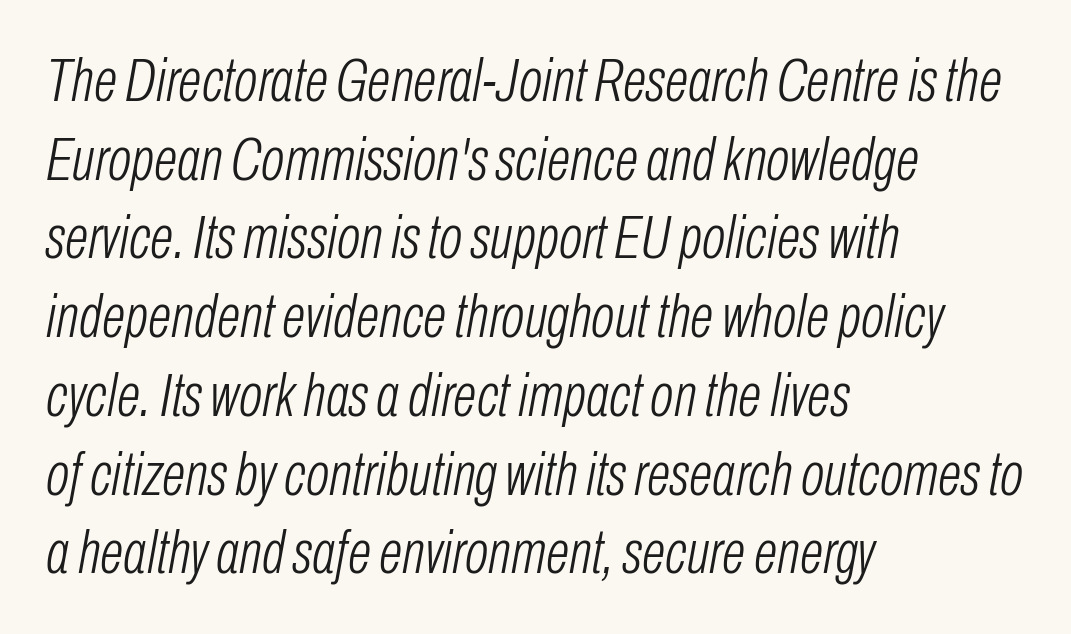
Q: Is the text bold? A: No.
Q: Is the text italic (slanted)? A: Yes, it leans right by about 10 degrees.
Q: Is the text underlined? A: No.
Q: How is the paragraph aligned? A: Left-aligned.
Q: Is the spacing between letters normal or unusually wide? A: Normal.
Q: Is the spacing between lines tight, normal or loose? A: Normal.
Q: Width (condensed, normal, or wide)? A: Condensed.
Q: Stroke contrast? A: Low.
Q: x-height? A: Medium.
Q: Monospaced? A: No.
